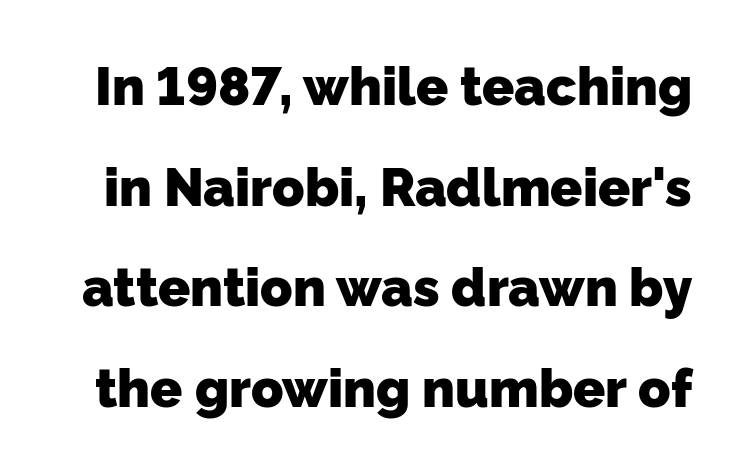
Q: Is the text bold? A: Yes.
Q: Is the typeface a serif or a sans-serif typeface? A: Sans-serif.
Q: Is the text underlined? A: No.
Q: Is the spacing between letters normal or unusually wide? A: Normal.
Q: Is the spacing between lines tight, normal or loose? A: Loose.
Q: Width (condensed, normal, or wide)? A: Normal.
Q: Stroke contrast? A: Low.
Q: x-height? A: Medium.
Q: Monospaced? A: No.
